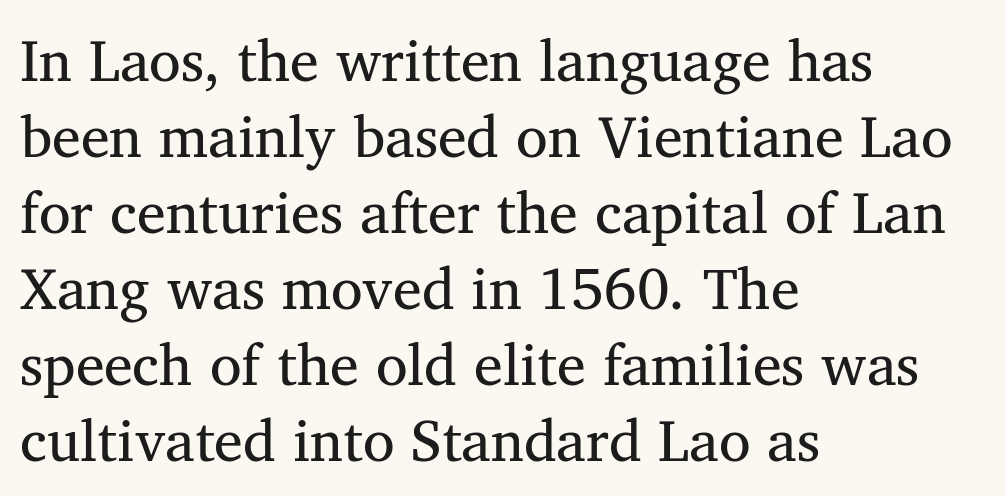
Q: Is the text bold? A: No.
Q: Is the typeface a serif or a sans-serif typeface? A: Serif.
Q: Is the text underlined? A: No.
Q: How is the paragraph aligned? A: Left-aligned.
Q: Is the spacing between letters normal or unusually wide? A: Normal.
Q: Is the spacing between lines tight, normal or loose? A: Normal.
Q: Width (condensed, normal, or wide)? A: Normal.
Q: Stroke contrast? A: Medium.
Q: x-height? A: Medium.
Q: Monospaced? A: No.
